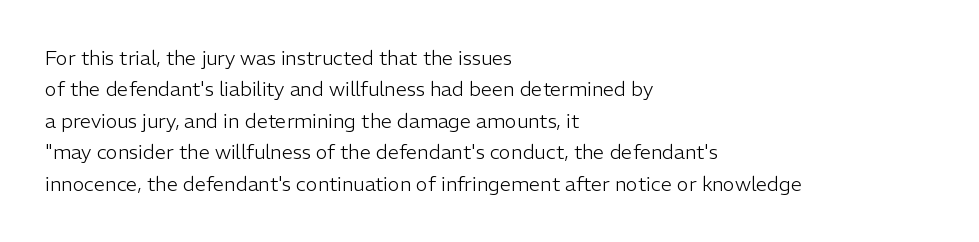
{"italic": "no", "bold": "no", "underline": "no", "align": "left", "line_spacing": "normal", "line_spacing_ratio": 1.57, "letter_spacing": "normal", "letter_spacing_em": 0.0, "glyph_px": 20}
